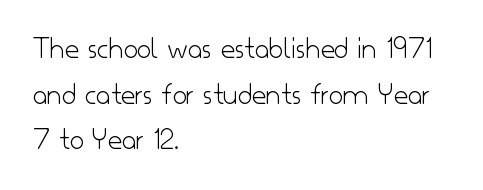
The image shows 31 px light sans-serif type, upright; set left-aligned, normal line spacing (1.47x), normal letter spacing, not underlined; low stroke contrast and a small x-height.
